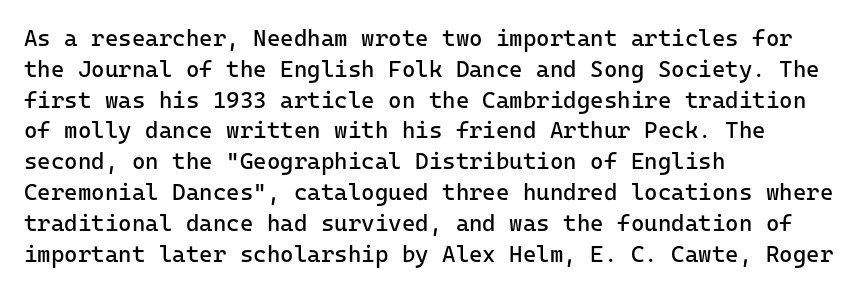
Descenders are the only things crossing below the line. The font sits on the lighter half of the weight spectrum, regular included. Does the copy run flush right? No — it runs flush left. Vertically, the passage feels balanced, rows spaced as you'd expect.
